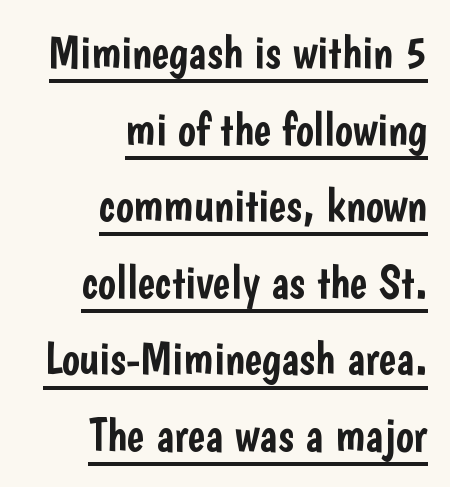
{"serif": "no", "italic": "no", "width": "condensed", "stroke_contrast": "low", "x_height": "medium", "monospaced": "no", "underline": "yes", "align": "right", "line_spacing": "normal", "line_spacing_ratio": 1.63, "letter_spacing": "normal", "letter_spacing_em": 0.0, "glyph_px": 47}
